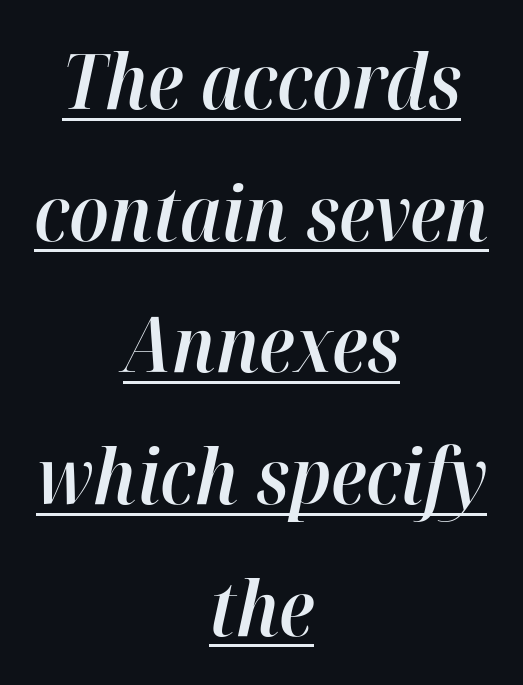
Check the space under the baseline: a stroke is drawn there. In terms of letterspacing, this is plain default setting. The strokes are fattened partway — semibold, not bold. Tall strokes in this sample are angled rather than plumb. Looks like regular typesetting: each glyph gets only the width it needs. Layout note: lines centered.
